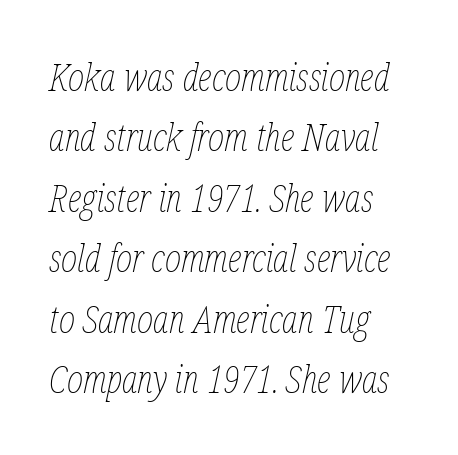
{"italic": "yes", "lean": "right", "slant_degrees": 12, "bold": "no", "weight": "thin", "width": "condensed", "stroke_contrast": "low", "x_height": "medium", "monospaced": "no", "underline": "no", "align": "left", "line_spacing": "normal", "line_spacing_ratio": 1.55, "letter_spacing": "normal", "letter_spacing_em": 0.0, "glyph_px": 39}
